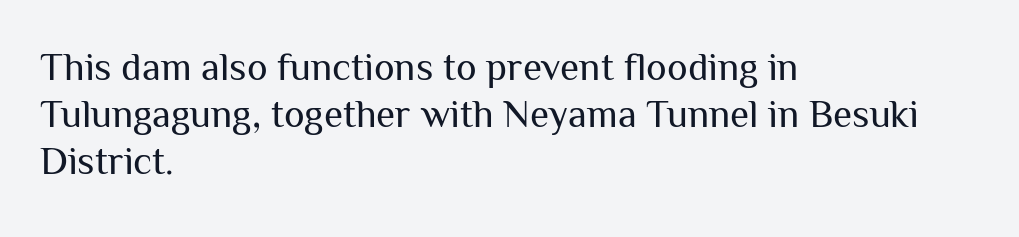
Caption: multi-line text, flush left, ragged right. These glyphs show unthickened strokes, regular width or finer. Clear beneath every line of the passage. The type family on display is of the sans-serif kind.
